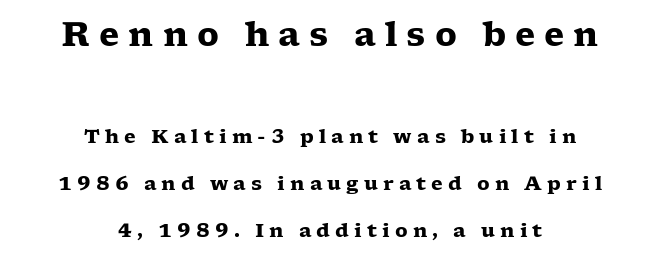
The image shows 33 px heavy, wide serif type, upright; set centered, loose line spacing (2.47x), unusually wide letter spacing (+0.27 em), not underlined; the first (top) block is 1.74x larger; low stroke contrast and a medium x-height.
